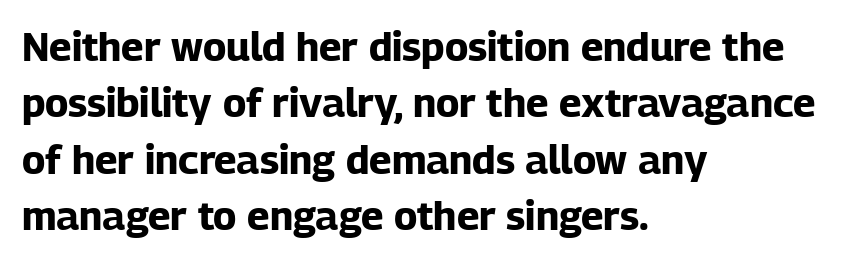
Q: Is the text bold? A: Yes.
Q: Is the text italic (slanted)? A: No, it is upright.
Q: Is the typeface a serif or a sans-serif typeface? A: Sans-serif.
Q: Is the text underlined? A: No.
Q: How is the paragraph aligned? A: Left-aligned.
Q: Is the spacing between letters normal or unusually wide? A: Normal.
Q: Is the spacing between lines tight, normal or loose? A: Normal.
Q: Width (condensed, normal, or wide)? A: Normal.
Q: Stroke contrast? A: Low.
Q: x-height? A: Medium.
Q: Monospaced? A: No.
